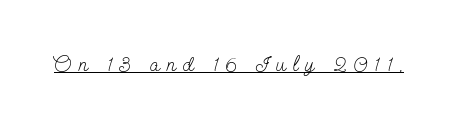
Q: Is the text bold? A: No.
Q: Is the text italic (slanted)? A: Yes.
Q: Is the text underlined? A: Yes.
Q: Is the spacing between letters normal or unusually wide? A: Unusually wide.
